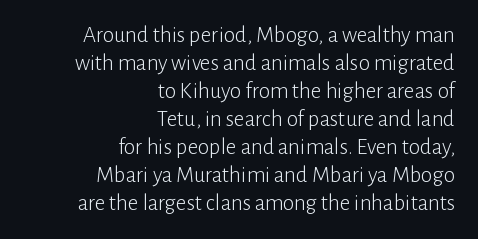
Leftover space on each line is placed entirely before the opening word. Caption: face not bold, strokes unweighted. Is the letter spacing exaggerated? No — it looks like the ordinary default. The strip under each line holds only bare page. Do the letters lean? They stand straight.
